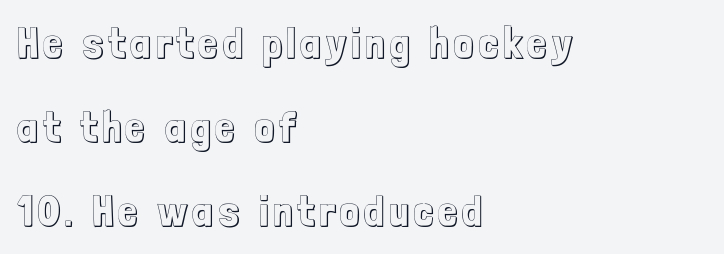
Here the designer chose a conventional face with non-uniform glyph widths. In terms of posture, this sample is upright. Only glyphs here, with clear space below each row. Layout note: lines flush left. Reading down the column, the eye jumps a long way to each next line.
